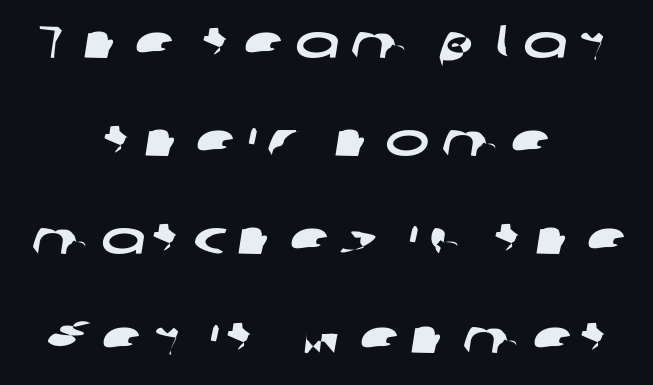
Q: Is the typeface a serif or a sans-serif typeface? A: Sans-serif.
Q: Is the text underlined? A: No.
Q: How is the paragraph aligned? A: Centered.
Q: Is the spacing between letters normal or unusually wide? A: Unusually wide.
Q: Is the spacing between lines tight, normal or loose? A: Loose.
Q: Width (condensed, normal, or wide)? A: Wide.
Q: Stroke contrast? A: Low.
Q: x-height? A: Medium.
Q: Monospaced? A: No.
